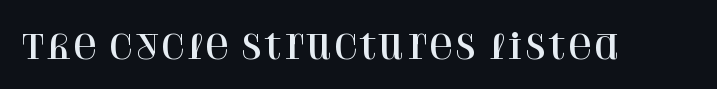
{"serif": "yes", "italic": "no", "width": "normal", "stroke_contrast": "high", "x_height": "large", "monospaced": "no", "underline": "no", "letter_spacing": "normal", "letter_spacing_em": 0.0, "glyph_px": 33}
